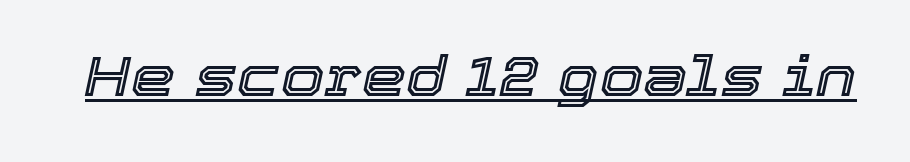
Underlining? Definitely there. In terms of posture, this sample is oblique. Varying glyph widths throughout — classic text-font behaviour. Students, note that the glyphs here touch the page at normal intervals.
